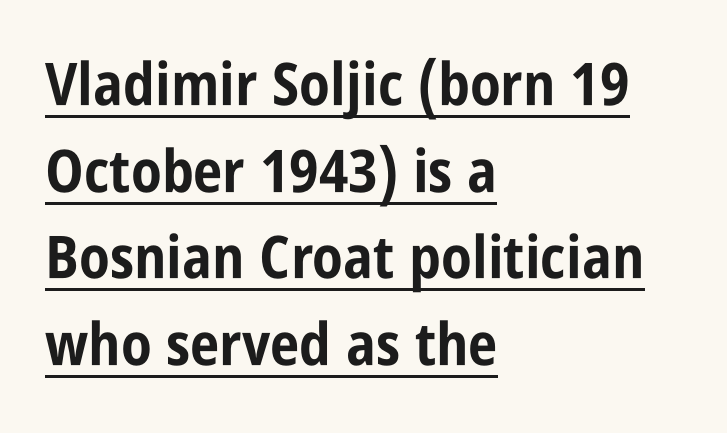
{"serif": "no", "italic": "no", "bold": "yes", "weight": "bold", "width": "condensed", "stroke_contrast": "low", "x_height": "large", "monospaced": "no", "underline": "yes", "align": "left", "line_spacing": "normal", "line_spacing_ratio": 1.47, "letter_spacing": "normal", "letter_spacing_em": 0.0, "glyph_px": 59}
